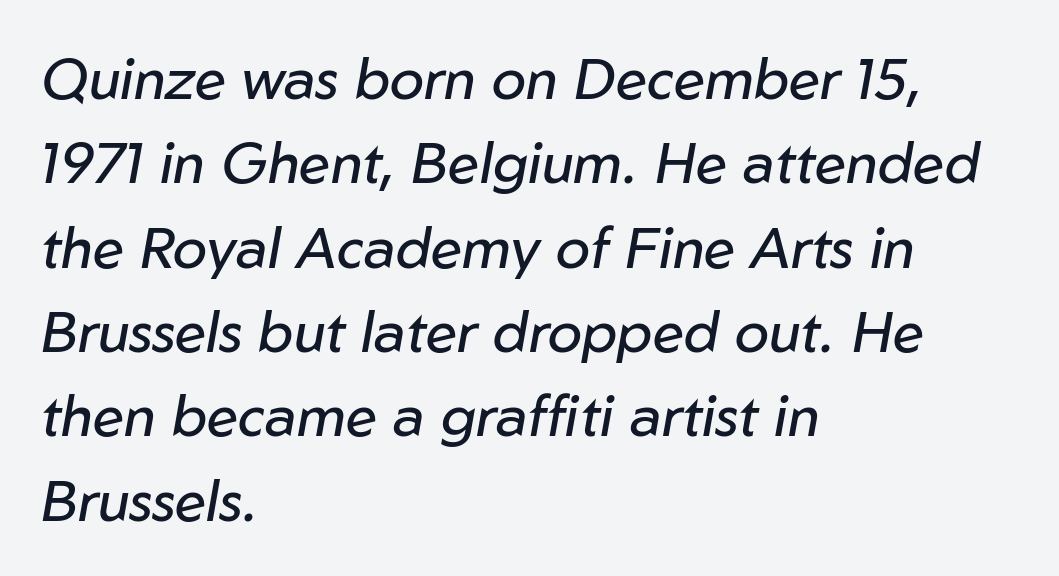
Decoration check: the copy has no underline. Style check: oblique. The passage shown is typed in a proportional face where columns would drift. Unbolded letterforms with no extra heft.
